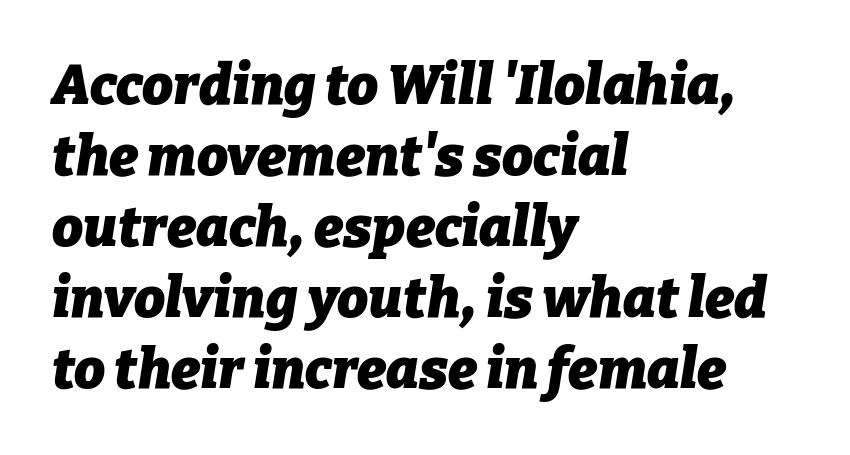
The image shows 55 px heavy type, italic (leaning right); set left-aligned, normal line spacing (1.29x), normal letter spacing, not underlined; low stroke contrast and a medium x-height.
